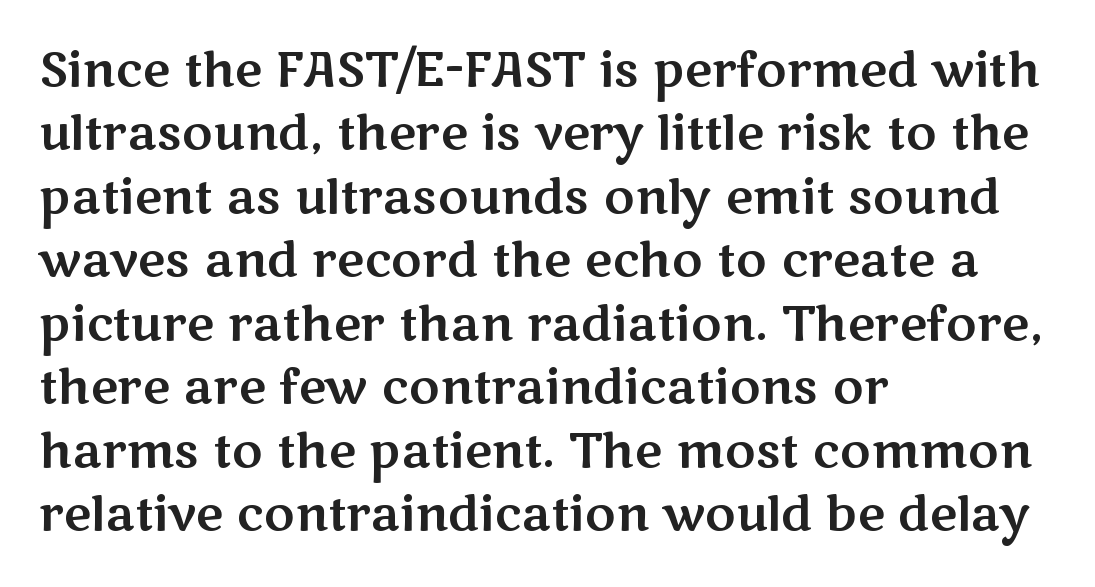
The image shows 47 px wide sans-serif type, upright; set left-aligned, normal line spacing (1.35x), normal letter spacing, not underlined; medium stroke contrast and a medium x-height.
